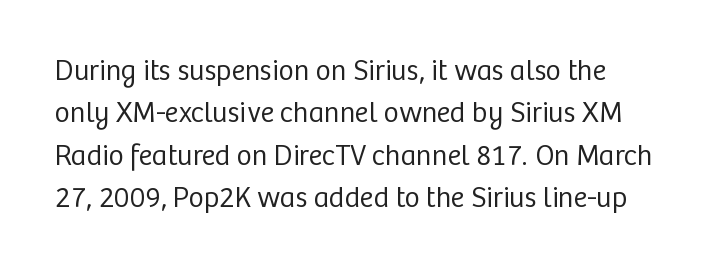
The image shows 29 px regular-weight sans-serif type, upright; set normal line spacing (1.46x), normal letter spacing, not underlined; low stroke contrast and a medium x-height.
